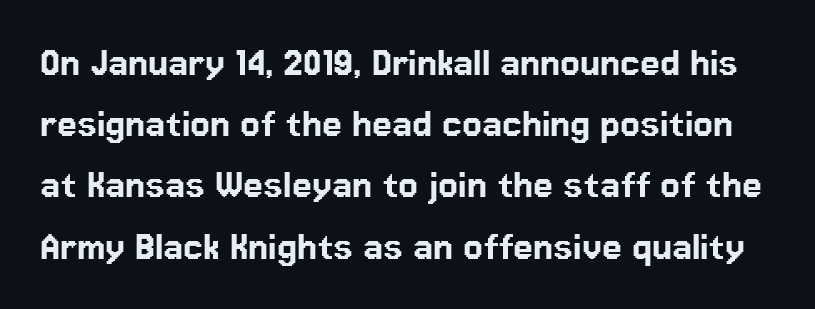
The image shows 45 px sans-serif type, upright; set normal line spacing (1.36x), normal letter spacing, not underlined; low stroke contrast and a medium x-height.
